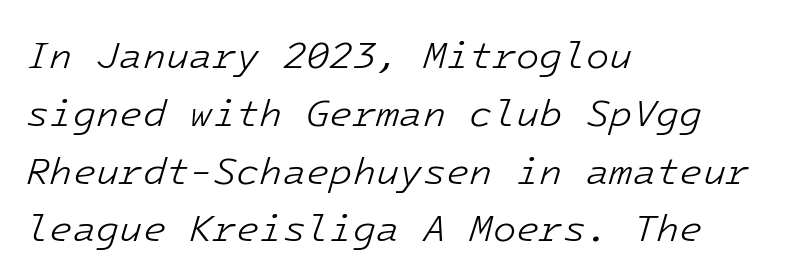
Q: Is the text bold? A: No.
Q: Is the text italic (slanted)? A: Yes, it leans right by about 16 degrees.
Q: Is the text underlined? A: No.
Q: How is the paragraph aligned? A: Left-aligned.
Q: Is the spacing between letters normal or unusually wide? A: Normal.
Q: Is the spacing between lines tight, normal or loose? A: Normal.
Q: Width (condensed, normal, or wide)? A: Normal.
Q: Stroke contrast? A: Low.
Q: x-height? A: Medium.
